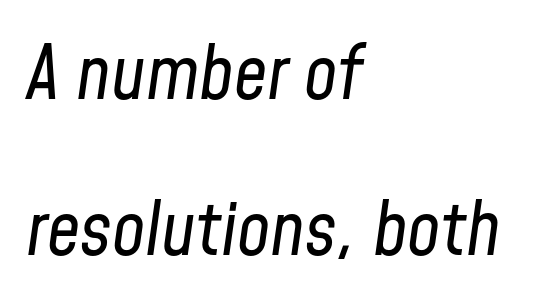
{"italic": "yes", "lean": "right", "slant_degrees": 8, "bold": "no", "weight": "regular", "width": "condensed", "stroke_contrast": "low", "x_height": "medium", "monospaced": "no", "underline": "no", "align": "left", "line_spacing": "loose", "line_spacing_ratio": 2.11, "letter_spacing": "normal", "letter_spacing_em": 0.0, "glyph_px": 74}
